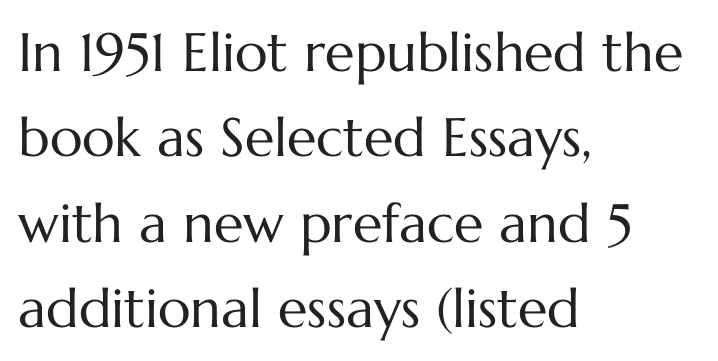
Q: Is the text bold? A: No.
Q: Is the text italic (slanted)? A: No, it is upright.
Q: Is the text underlined? A: No.
Q: How is the paragraph aligned? A: Left-aligned.
Q: Is the spacing between letters normal or unusually wide? A: Normal.
Q: Is the spacing between lines tight, normal or loose? A: Normal.
Q: Width (condensed, normal, or wide)? A: Normal.
Q: Stroke contrast? A: Medium.
Q: x-height? A: Medium.
Q: Monospaced? A: No.
